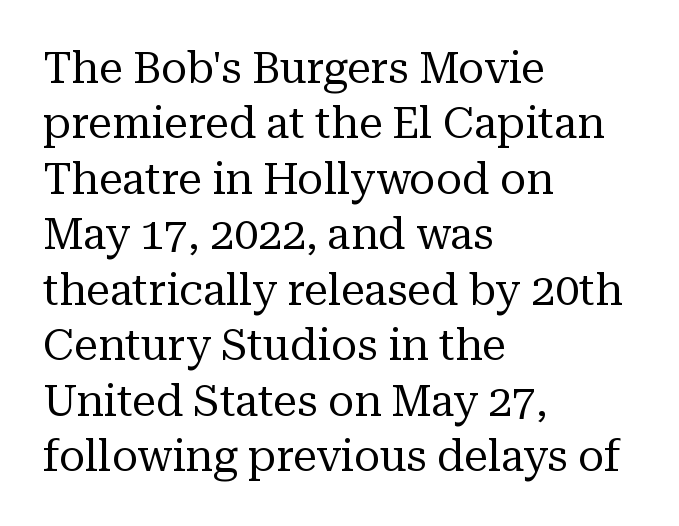
Inter-character spacing is left at the font's built-in metrics. Little horizontal feet cap the strokes, marking this as serif type. The lettering holds an erect, upright posture throughout. Does the leading feel generous? No, just average. If you drew a ruler down the left edge, every line would touch it.
